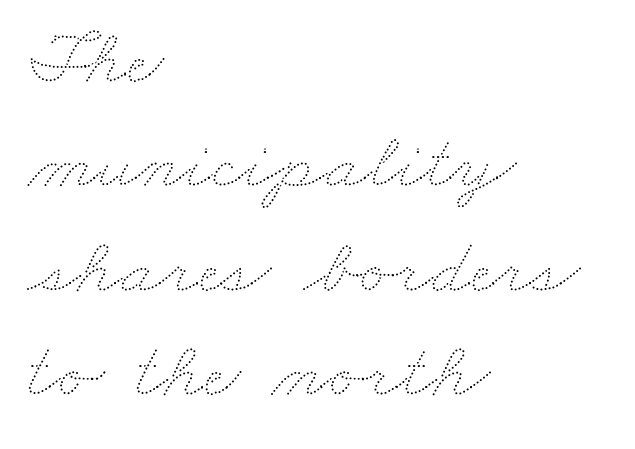
Q: Is the text bold? A: No.
Q: Is the text underlined? A: No.
Q: How is the paragraph aligned? A: Left-aligned.
Q: Is the spacing between letters normal or unusually wide? A: Normal.
Q: Is the spacing between lines tight, normal or loose? A: Normal.
Q: Width (condensed, normal, or wide)? A: Wide.
Q: Stroke contrast? A: Medium.
Q: x-height? A: Small.
Q: Monospaced? A: No.
